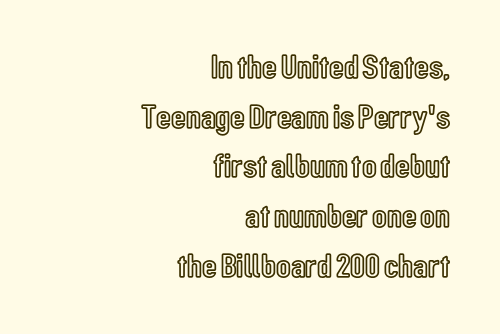
The image shows 34 px condensed type, upright; set right-aligned, normal line spacing (1.46x), normal letter spacing, not underlined; a medium x-height.
